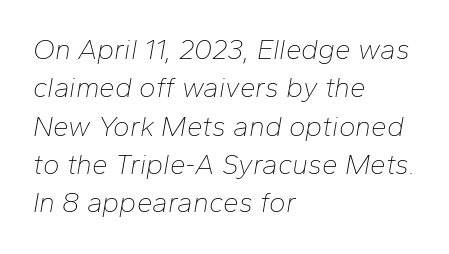
Line spacing here is normal. Letter spacing: default. Teacher's note: observe the even left margin — that is flush-left alignment. Each row of text sits above clean, open space. Caption: face not bold, strokes unweighted. Is this a fixed-width face? No — the glyphs have proportional, varying widths.
